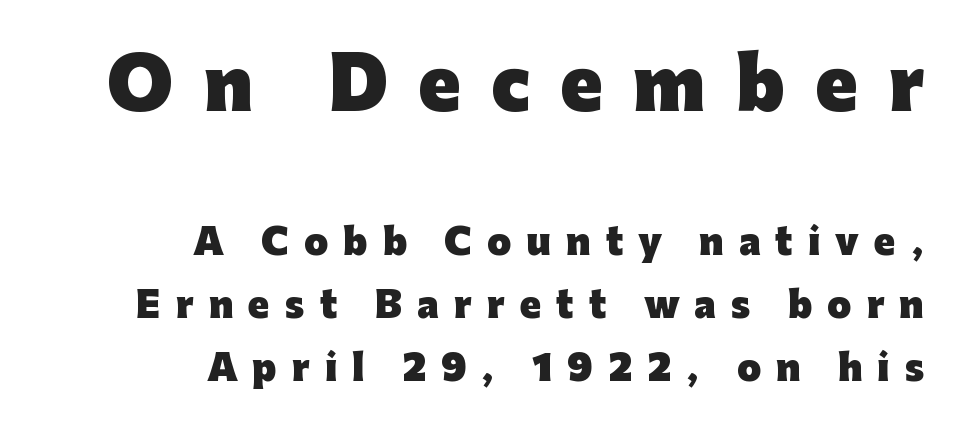
{"serif": "no", "italic": "no", "bold": "yes", "weight": "heavy", "width": "normal", "stroke_contrast": "low", "x_height": "medium", "monospaced": "no", "underline": "no", "align": "right", "line_spacing_ratio": 1.81, "letter_spacing": "wide", "letter_spacing_em": 0.43, "larger_block": "first", "size_ratio": 2.0, "glyph_px": 70}
